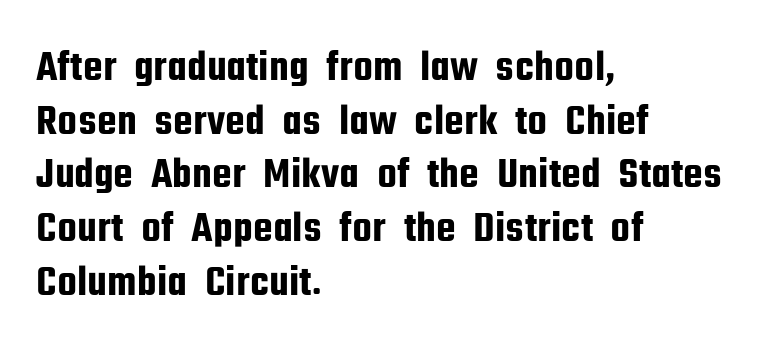
The image shows 44 px condensed sans-serif type, upright; set left-aligned, line spacing 1.22x, normal letter spacing, not underlined; low stroke contrast and a medium x-height.
